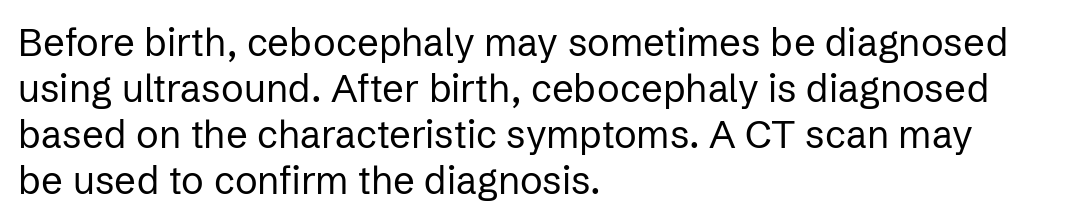
Q: Is the text bold? A: No.
Q: Is the text italic (slanted)? A: No, it is upright.
Q: Is the typeface a serif or a sans-serif typeface? A: Sans-serif.
Q: Is the text underlined? A: No.
Q: How is the paragraph aligned? A: Left-aligned.
Q: Is the spacing between letters normal or unusually wide? A: Normal.
Q: Width (condensed, normal, or wide)? A: Normal.
Q: Stroke contrast? A: Low.
Q: x-height? A: Medium.
Q: Monospaced? A: No.
